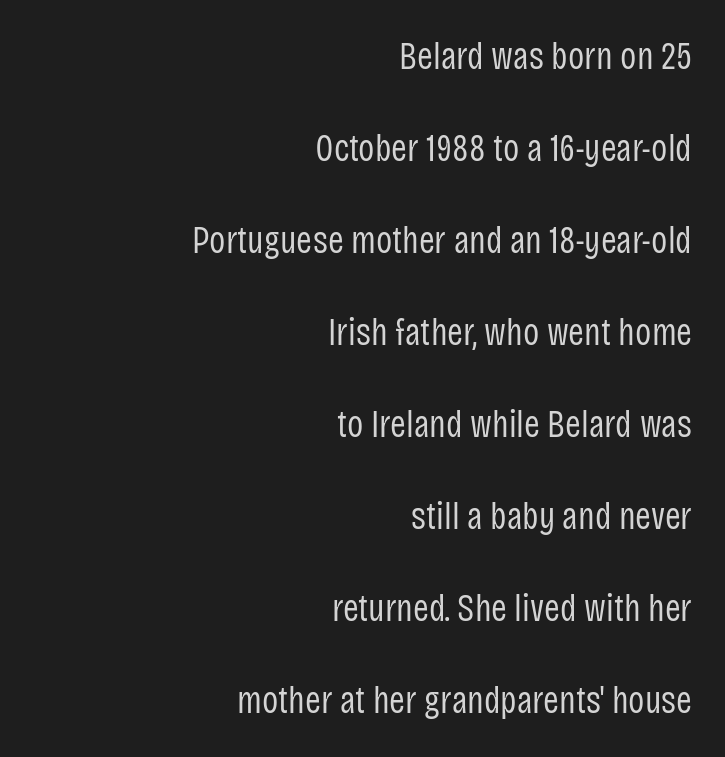
The image shows 38 px regular-weight, condensed sans-serif type, upright; set right-aligned, loose line spacing (2.42x), normal letter spacing, not underlined; low stroke contrast and a large x-height.
